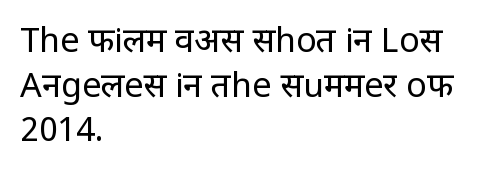
Q: Is the text bold? A: No.
Q: Is the text italic (slanted)? A: No, it is upright.
Q: Is the typeface a serif or a sans-serif typeface? A: Sans-serif.
Q: Is the text underlined? A: No.
Q: How is the paragraph aligned? A: Left-aligned.
Q: Is the spacing between letters normal or unusually wide? A: Normal.
Q: Is the spacing between lines tight, normal or loose? A: Normal.
Q: Width (condensed, normal, or wide)? A: Condensed.
Q: Stroke contrast? A: Low.
Q: x-height? A: Large.
Q: Monospaced? A: No.
